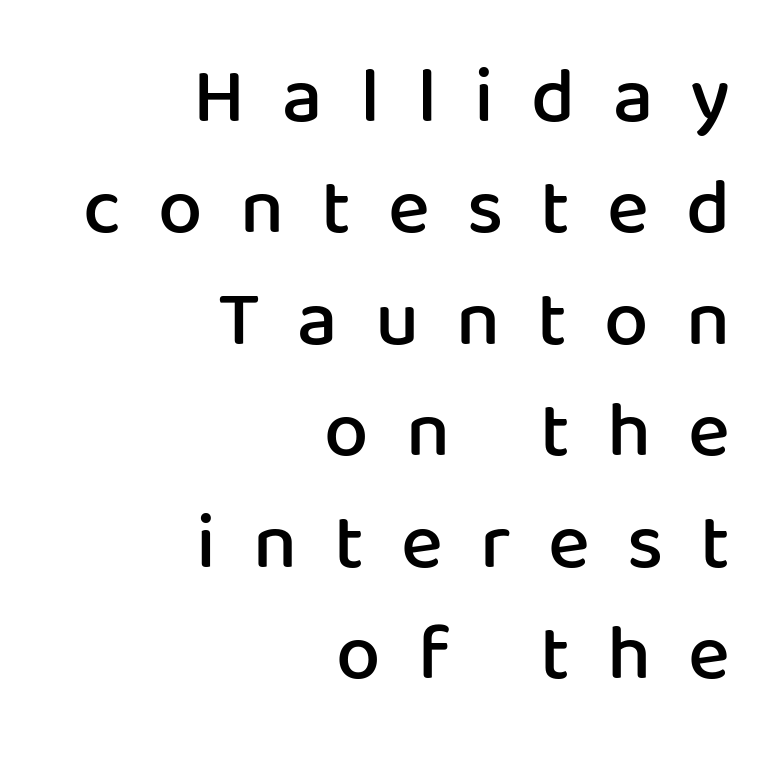
{"serif": "no", "italic": "no", "bold": "semi", "weight": "semibold", "width": "normal", "stroke_contrast": "low", "x_height": "medium", "monospaced": "no", "underline": "no", "align": "right", "line_spacing": "normal", "line_spacing_ratio": 1.41, "letter_spacing": "wide", "letter_spacing_em": 0.47, "glyph_px": 79}
